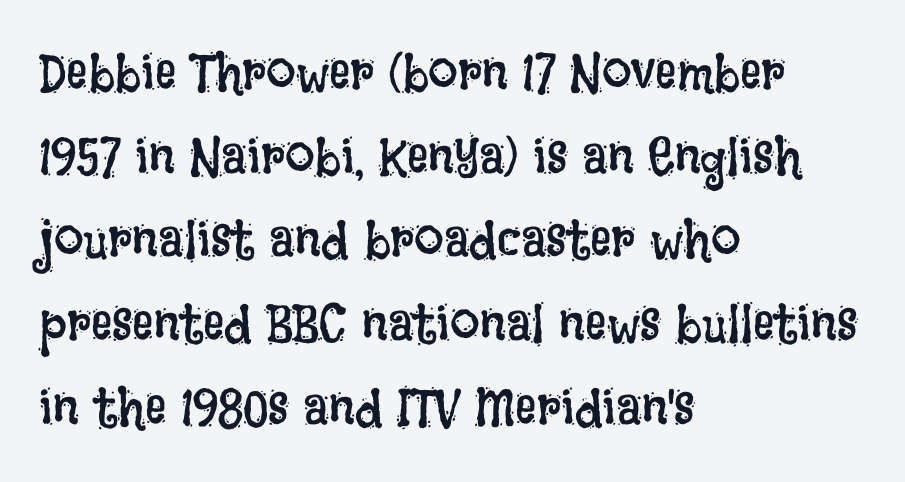
The image shows 53 px regular-weight, condensed type, upright; set left-aligned, normal line spacing (1.58x), normal letter spacing, not underlined; low stroke contrast and a large x-height.
